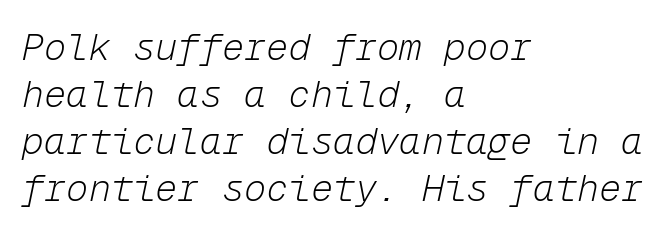
Stroke mass is kept to a normal reading level or below. This sample uses plain, unmodified letter spacing. Fixed-width glyphs throughout — classic coding-font behaviour. These lines are set flush left with a ragged right edge. Whoever set this chose a conventional vertical rhythm. Underlining? Definitely not there.
